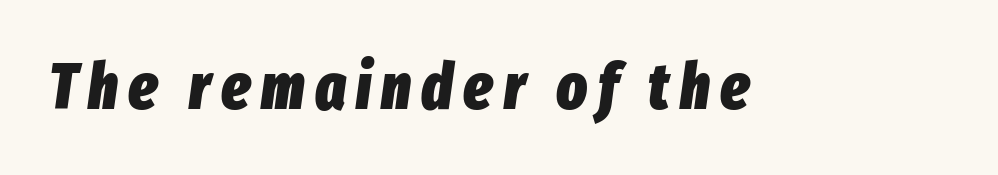
{"italic": "yes", "lean": "right", "slant_degrees": 8, "bold": "yes", "weight": "heavy", "width": "condensed", "stroke_contrast": "low", "x_height": "medium", "monospaced": "no", "underline": "no", "glyph_px": 64}
